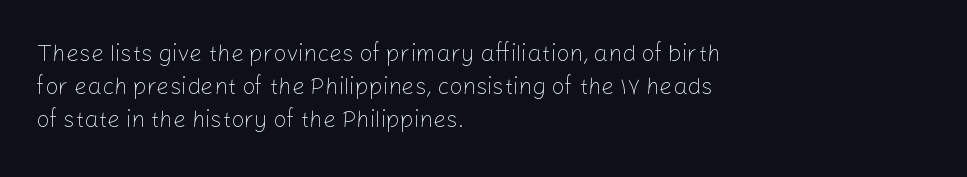
Q: Is the text bold? A: No.
Q: Is the text italic (slanted)? A: No, it is upright.
Q: Is the text underlined? A: No.
Q: How is the paragraph aligned? A: Left-aligned.
Q: Is the spacing between letters normal or unusually wide? A: Normal.
Q: Is the spacing between lines tight, normal or loose? A: Normal.
